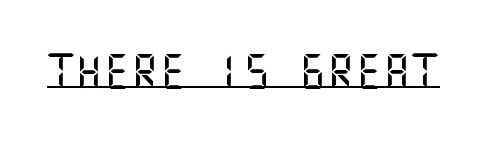
Q: Is the text italic (slanted)? A: No, it is upright.
Q: Is the typeface a serif or a sans-serif typeface? A: Sans-serif.
Q: Is the text underlined? A: Yes.
Q: Is the spacing between letters normal or unusually wide? A: Normal.
Q: Width (condensed, normal, or wide)? A: Normal.
Q: Stroke contrast? A: Medium.
Q: x-height? A: Large.
